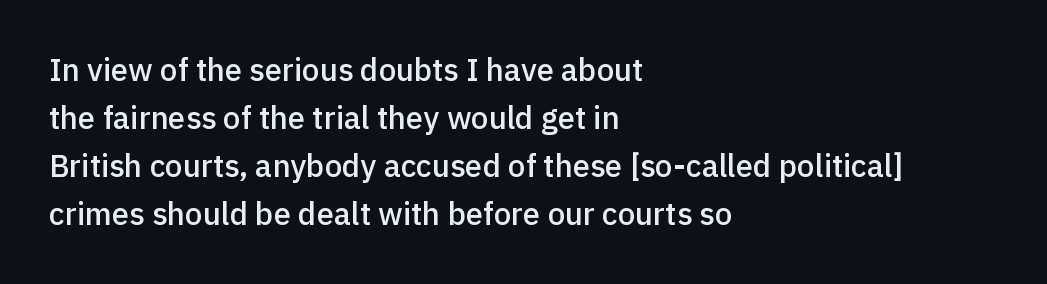
This is roman type, the default non-slanted kind. The passage shown has conventional tracking throughout. Spacing verdict: proportional, widths tailored to each character. Regarding leading, the lines here are spaced in the standard way. Underlining? Definitely not there. Which margin do the lines hug? The left one — the right edge is uneven.
